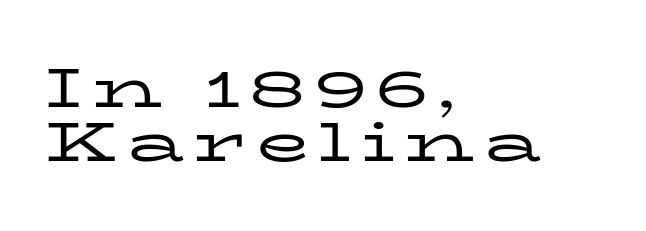
{"serif": "yes", "italic": "no", "bold": "no", "weight": "regular", "width": "wide", "stroke_contrast": "low", "x_height": "medium", "monospaced": "no", "underline": "no", "align": "left", "line_spacing": "tight", "line_spacing_ratio": 0.99, "glyph_px": 55}
